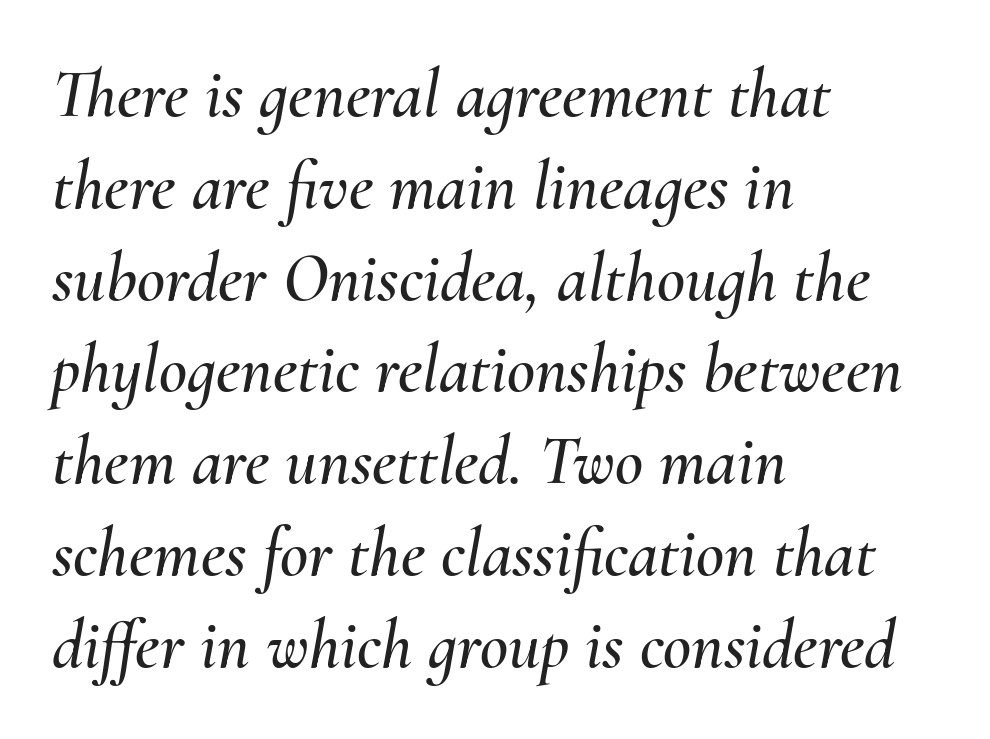
The image shows 69 px text type, italic (leaning right); set left-aligned, normal line spacing (1.33x), normal letter spacing, not underlined; medium stroke contrast and a small x-height.
